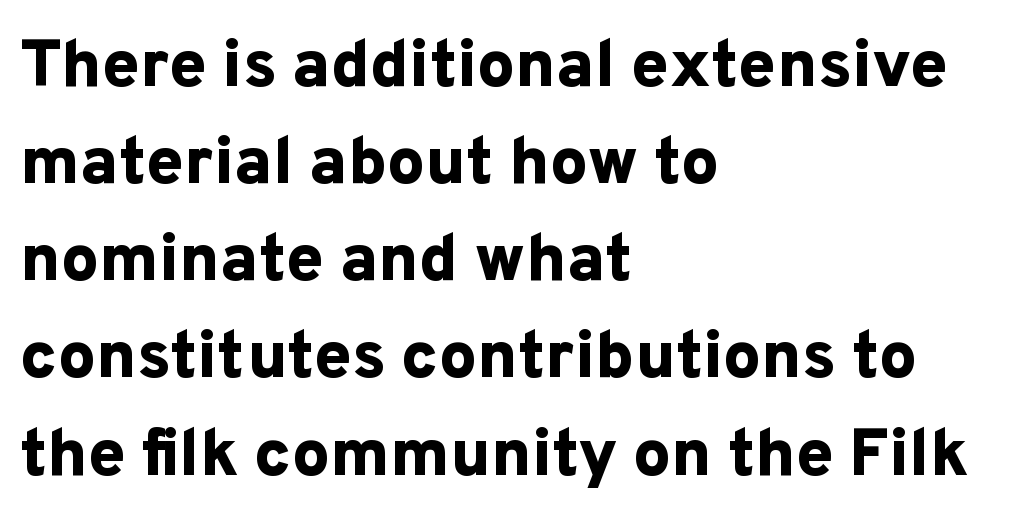
Letterform terminals end flat and unadorned throughout the passage. Layout note: lines flush left. Here the designer chose a conventional face with non-uniform glyph widths. A typesetter would call this leading conventional body-copy spacing.
